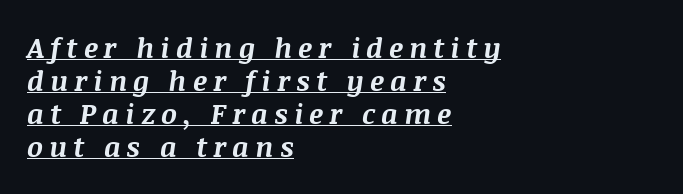
A continuous stroke trails under the words, as in a hyperlink. What weight is shown? A full bold with thick strokes. The axis of the letterforms is tilted away from vertical. Spacing verdict: proportional, widths tailored to each character. The passage shown has open, widely tracked lettering throughout.
